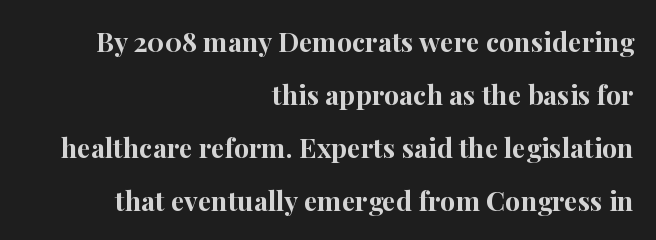
The image shows 27 px bold type, upright; set right-aligned, loose line spacing (1.96x), normal letter spacing, not underlined.
